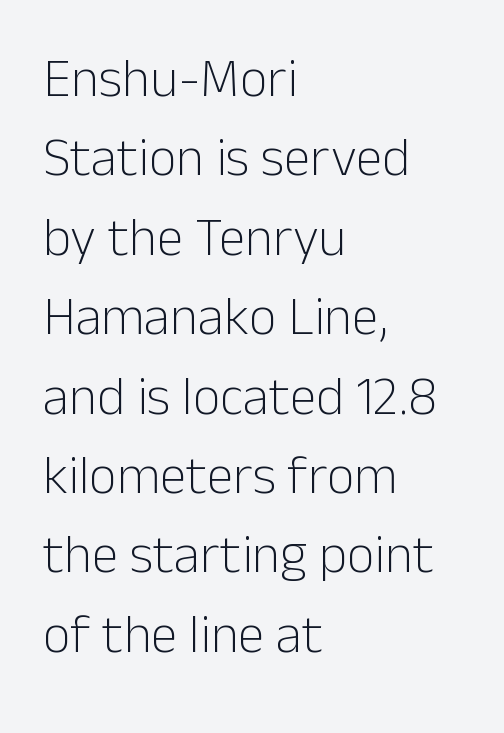
{"serif": "no", "italic": "no", "bold": "no", "weight": "light", "width": "normal", "stroke_contrast": "low", "x_height": "medium", "monospaced": "no", "underline": "no", "align": "left", "line_spacing": "normal", "line_spacing_ratio": 1.47, "letter_spacing": "normal", "letter_spacing_em": 0.0, "glyph_px": 54}
